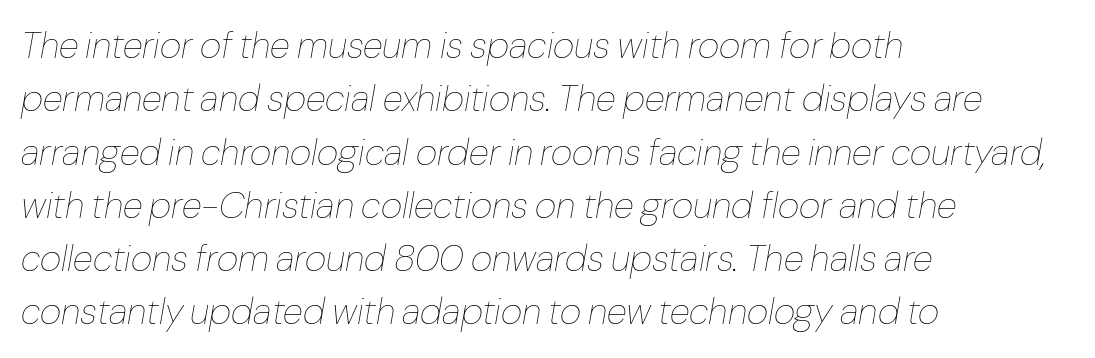
The image shows 37 px thin type, italic (leaning right); set left-aligned, normal line spacing (1.44x), normal letter spacing, not underlined; low stroke contrast and a medium x-height.
